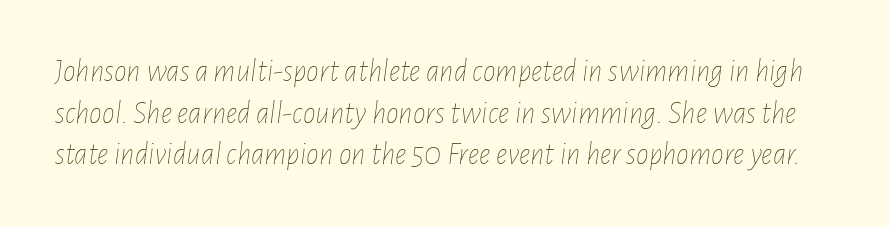
{"italic": "yes", "lean": "right", "slant_degrees": 7, "bold": "no", "weight": "thin", "width": "condensed", "stroke_contrast": "low", "x_height": "medium", "monospaced": "no", "underline": "no", "line_spacing": "normal", "line_spacing_ratio": 1.3, "letter_spacing": "normal", "letter_spacing_em": 0.0, "glyph_px": 32}
